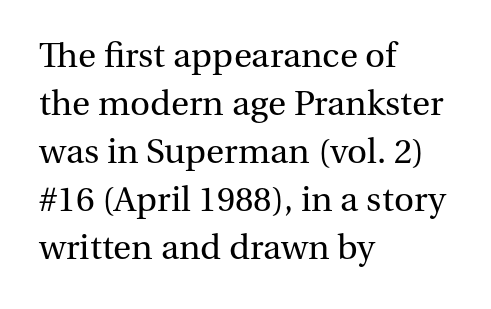
{"serif": "yes", "italic": "no", "bold": "no", "weight": "regular", "width": "normal", "stroke_contrast": "medium", "x_height": "medium", "monospaced": "no", "underline": "no", "align": "left", "line_spacing": "normal", "line_spacing_ratio": 1.3, "letter_spacing": "normal", "letter_spacing_em": 0.0, "glyph_px": 37}
